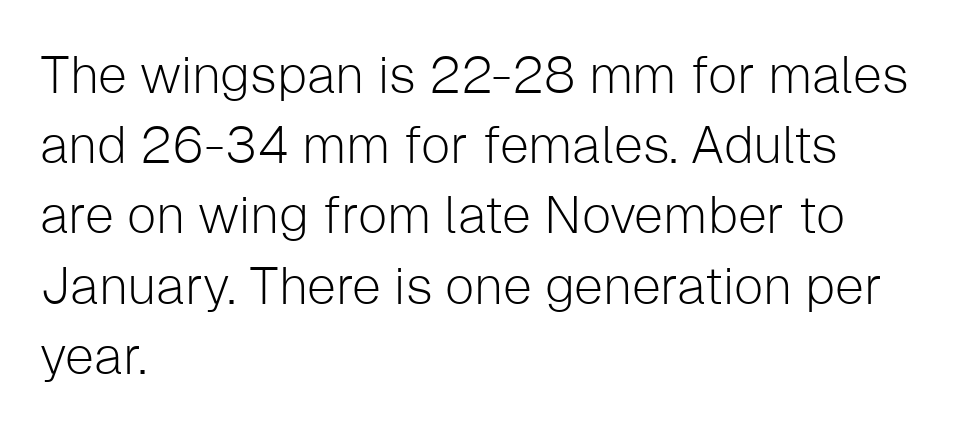
{"serif": "no", "italic": "no", "bold": "no", "weight": "light", "width": "normal", "stroke_contrast": "low", "x_height": "medium", "monospaced": "no", "underline": "no", "align": "left", "line_spacing": "normal", "line_spacing_ratio": 1.35, "letter_spacing": "normal", "letter_spacing_em": 0.0, "glyph_px": 52}
